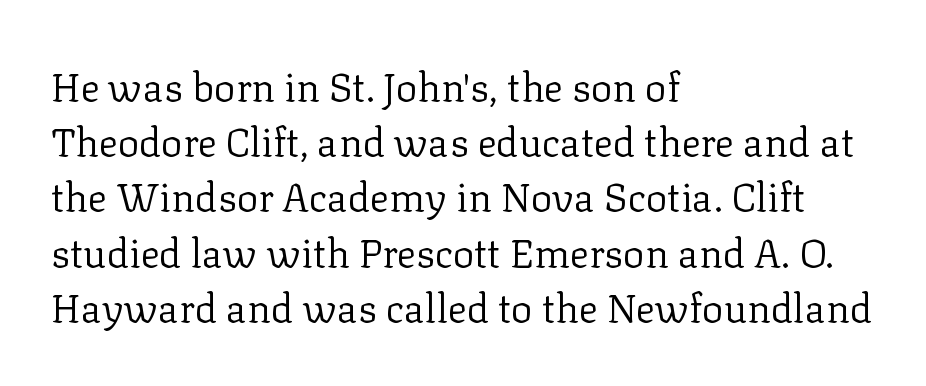
The image shows 40 px regular-weight serif type, upright; set left-aligned, normal line spacing (1.38x), normal letter spacing, not underlined; low stroke contrast and a medium x-height.
